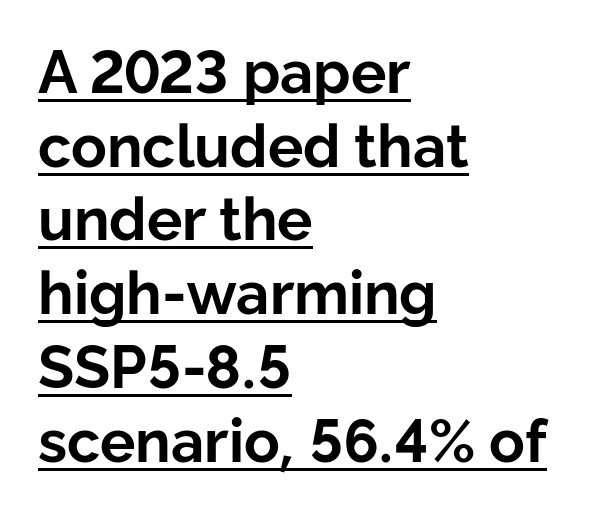
The image shows 59 px bold sans-serif type, upright; set left-aligned, normal line spacing (1.25x), normal letter spacing, underlined; low stroke contrast and a medium x-height.
